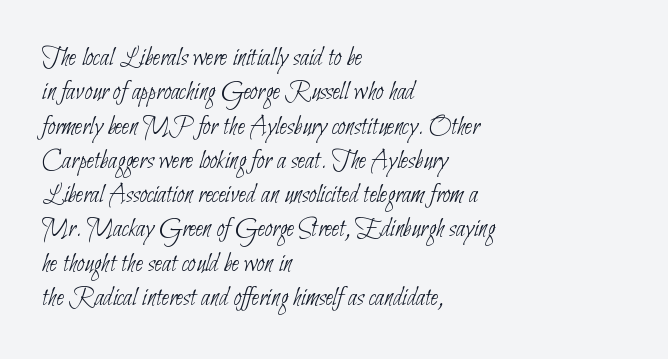
{"bold": "no", "underline": "no", "align": "left", "line_spacing": "normal", "line_spacing_ratio": 1.27, "letter_spacing": "normal", "letter_spacing_em": 0.0, "glyph_px": 27}
